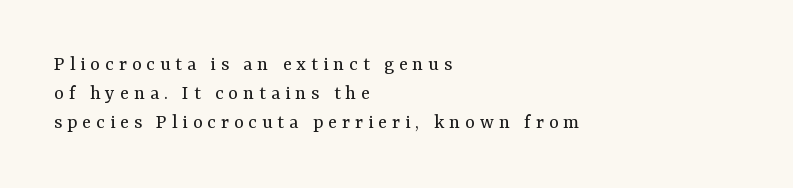
Q: Is the text bold? A: No.
Q: Is the text italic (slanted)? A: No, it is upright.
Q: Is the text underlined? A: No.
Q: How is the paragraph aligned? A: Left-aligned.
Q: Is the spacing between letters normal or unusually wide? A: Unusually wide.
Q: Is the spacing between lines tight, normal or loose? A: Normal.
